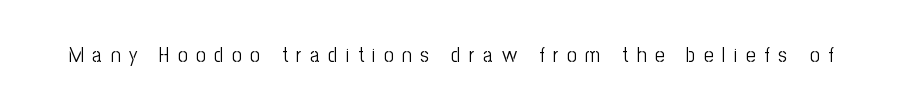
Do the letters lean? They stand straight. The type is letterspaced generously, with wide tracking. This rendering features lettering with no underline. Compared with a typical body face, this is equally light or lighter still.
